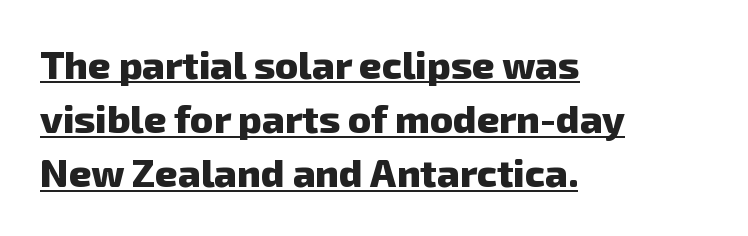
The image shows 39 px heavy sans-serif type; set left-aligned, normal line spacing (1.39x), normal letter spacing, underlined; low stroke contrast and a medium x-height.
